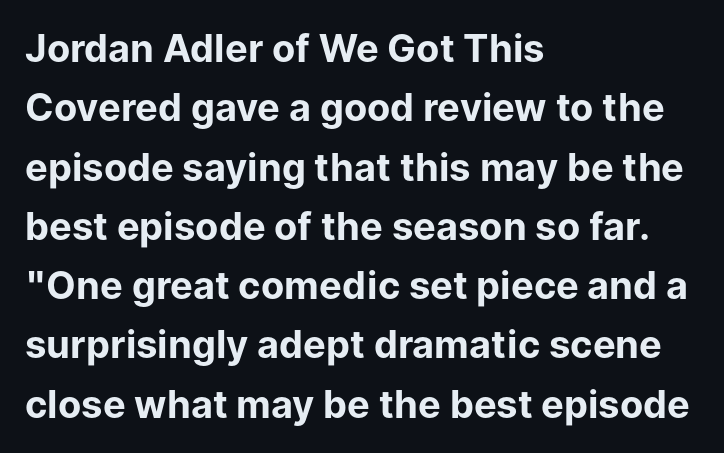
{"serif": "no", "italic": "no", "bold": "yes", "weight": "bold", "width": "normal", "stroke_contrast": "low", "x_height": "medium", "monospaced": "no", "underline": "no", "align": "left", "line_spacing": "normal", "line_spacing_ratio": 1.56, "letter_spacing": "normal", "letter_spacing_em": 0.0, "glyph_px": 38}
